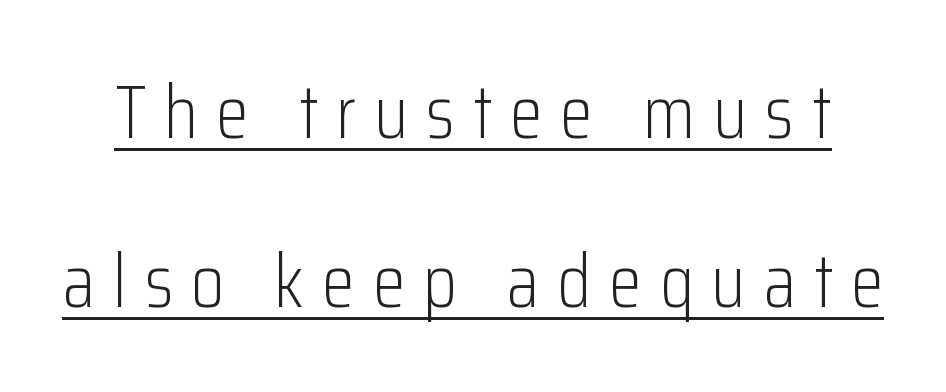
The image shows 75 px light, condensed sans-serif type, upright; set loose line spacing (2.25x), unusually wide letter spacing (+0.24 em), underlined; low stroke contrast and a medium x-height.
